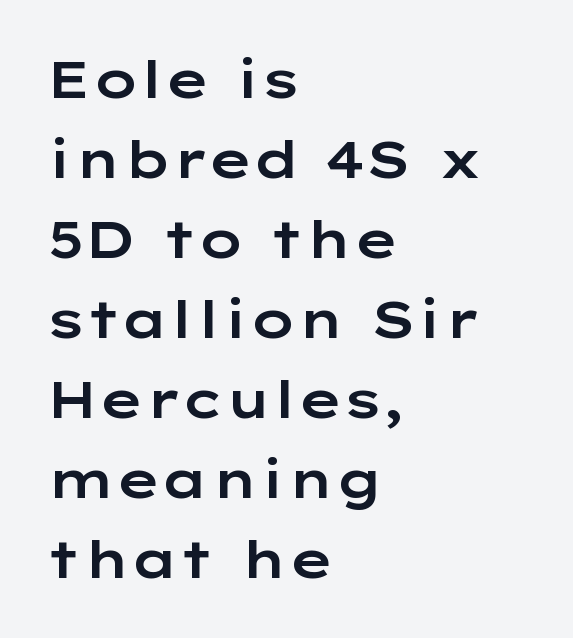
Students, observe: this is what conventionally led text looks like. Here the designer chose a conventional face with non-uniform glyph widths. Letter spacing: default. All the whitespace from short lines collects on the right. Letters rest on an invisible, unmarked baseline.
